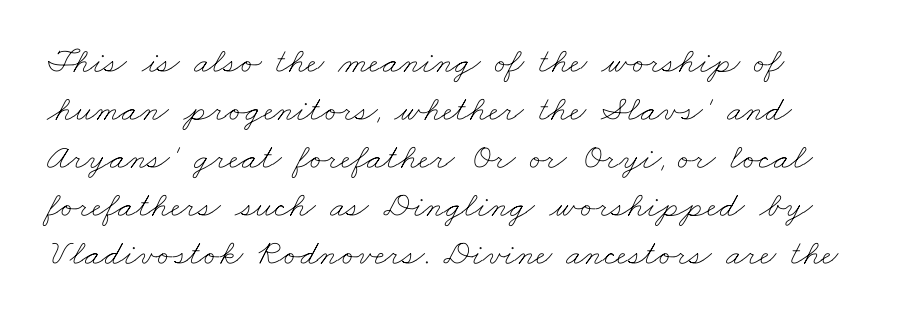
{"bold": "no", "weight": "thin", "width": "wide", "stroke_contrast": "low", "x_height": "small", "monospaced": "no", "underline": "no", "line_spacing": "normal", "line_spacing_ratio": 1.33, "letter_spacing": "normal", "letter_spacing_em": 0.0, "glyph_px": 36}
